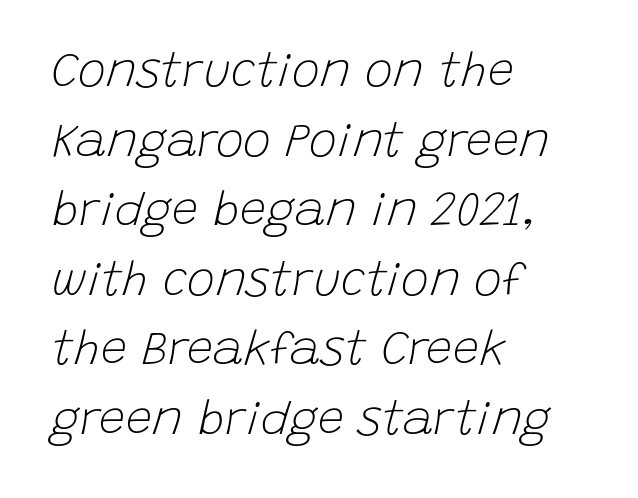
{"italic": "yes", "lean": "right", "slant_degrees": 15, "bold": "no", "weight": "light", "width": "normal", "stroke_contrast": "low", "x_height": "large", "monospaced": "no", "underline": "no", "align": "left", "line_spacing": "normal", "line_spacing_ratio": 1.48, "letter_spacing": "normal", "letter_spacing_em": 0.0, "glyph_px": 47}
